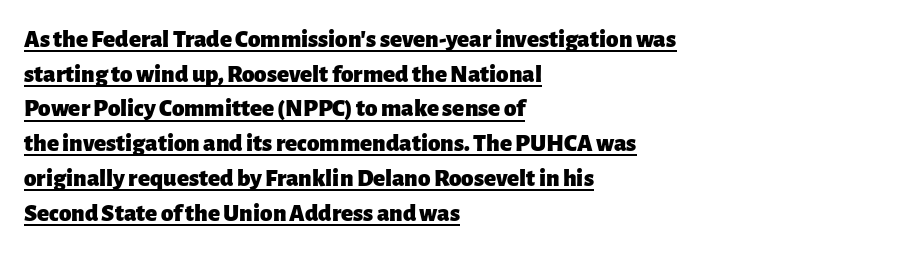
The image shows 25 px bold type, upright; set left-aligned, normal line spacing (1.39x), normal letter spacing, underlined.
